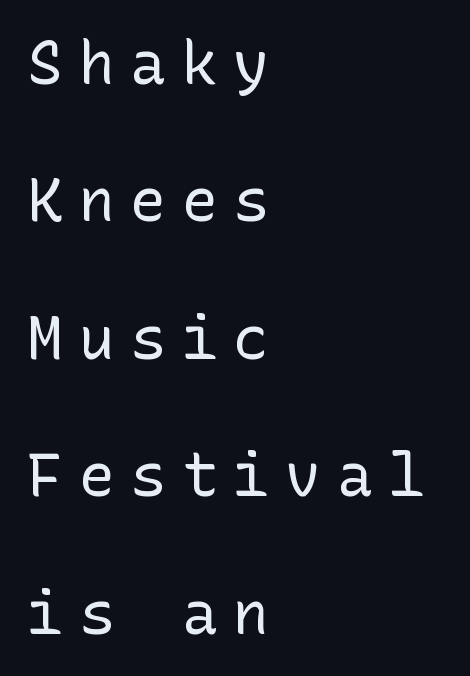
Nothing heavy about these letters — not bold at all. The font's upright variant was chosen for this text. One glance says open: line gaps are wider than usual. Beneath every word, the page is bare.
